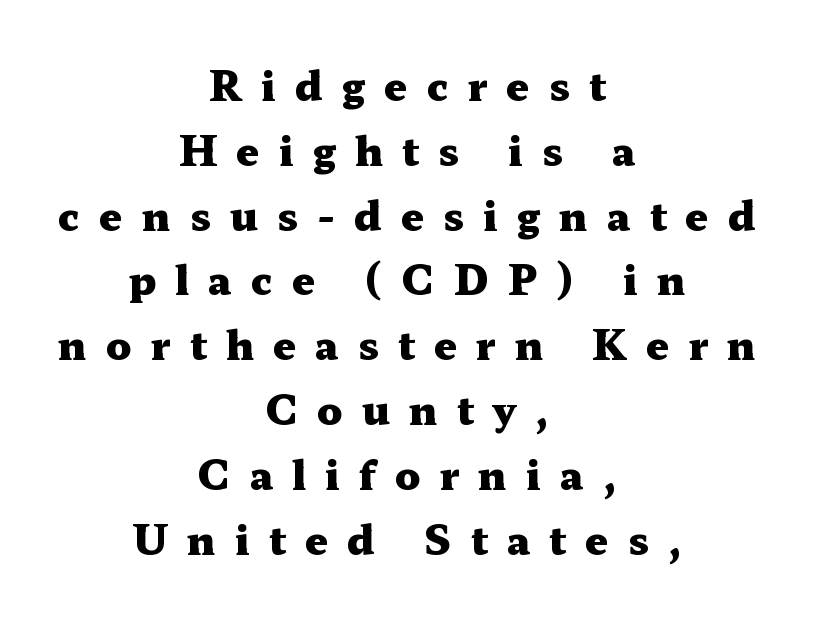
{"serif": "yes", "italic": "no", "bold": "yes", "weight": "heavy", "width": "wide", "stroke_contrast": "medium", "x_height": "medium", "monospaced": "no", "underline": "no", "align": "center", "line_spacing": "normal", "line_spacing_ratio": 1.62, "letter_spacing": "wide", "letter_spacing_em": 0.48, "glyph_px": 40}
